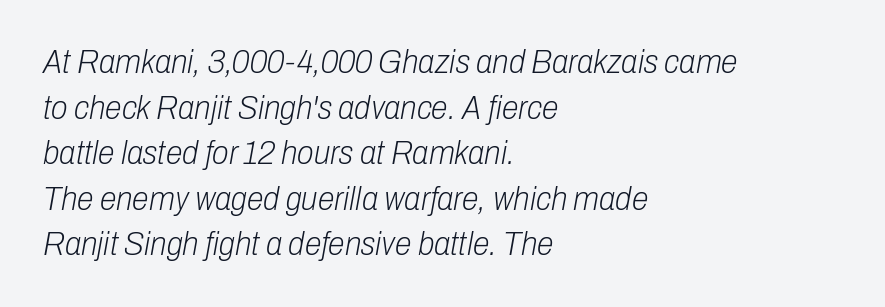
{"italic": "yes", "lean": "right", "slant_degrees": 10, "bold": "no", "weight": "light", "width": "condensed", "stroke_contrast": "low", "x_height": "medium", "monospaced": "no", "underline": "no", "align": "left", "line_spacing": "normal", "line_spacing_ratio": 1.34, "letter_spacing": "normal", "letter_spacing_em": 0.0, "glyph_px": 34}
